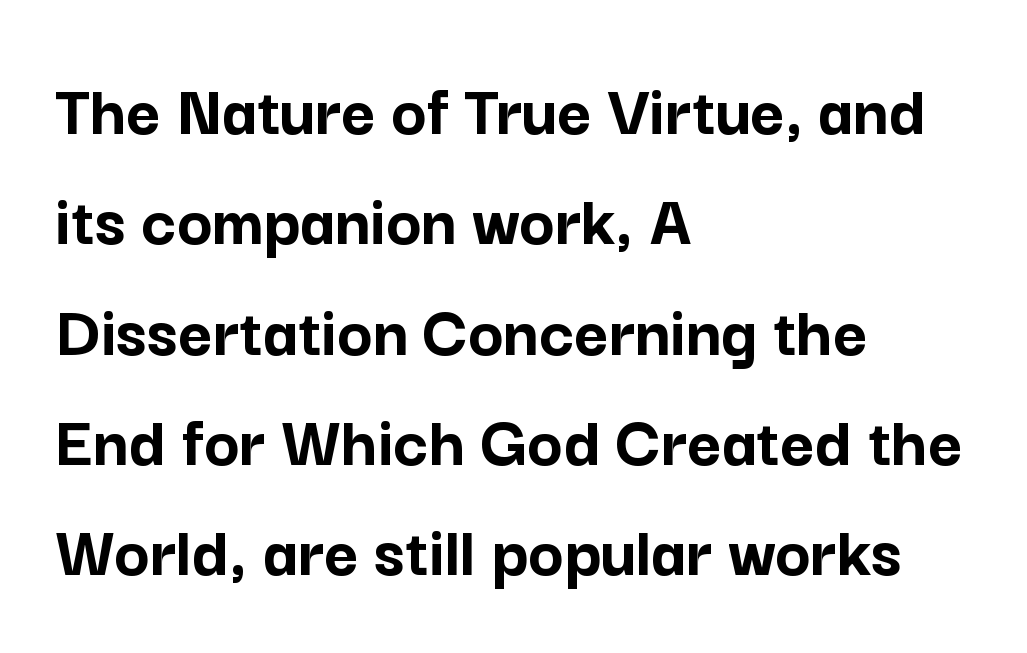
Rows of type keep a routine distance in the vertical direction. The face used here is proportionally spaced, like ordinary book or web type. Designer's note — italics off, roman on. The typeface chosen for these lines omits serifs.
